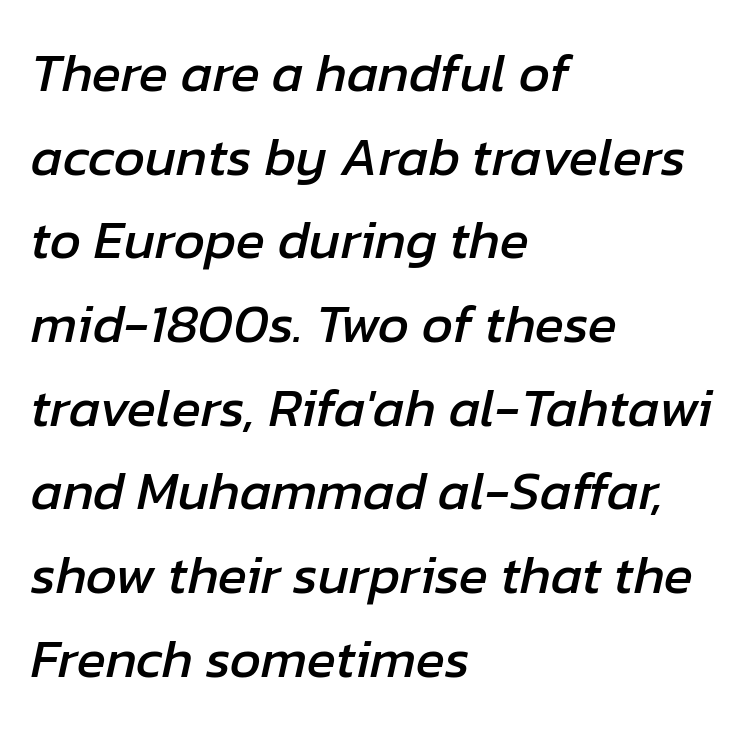
Q: Is the text italic (slanted)? A: Yes, it leans right by about 12 degrees.
Q: Is the text underlined? A: No.
Q: How is the paragraph aligned? A: Left-aligned.
Q: Is the spacing between letters normal or unusually wide? A: Normal.
Q: Is the spacing between lines tight, normal or loose? A: Normal.
Q: Width (condensed, normal, or wide)? A: Normal.
Q: Stroke contrast? A: Low.
Q: x-height? A: Medium.
Q: Monospaced? A: No.
